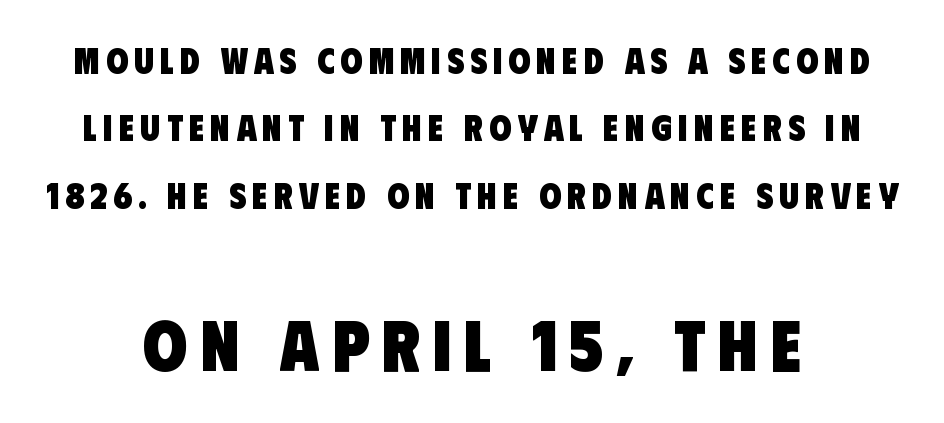
Is the lower block the larger one? Yes — the lower block carries the bigger type. Typesetter's note: full bold, strokes at maximum text heaviness. The rendering uses natural spacing where letterforms have individual widths. The characters display no serif detailing; their extremities are plain.
